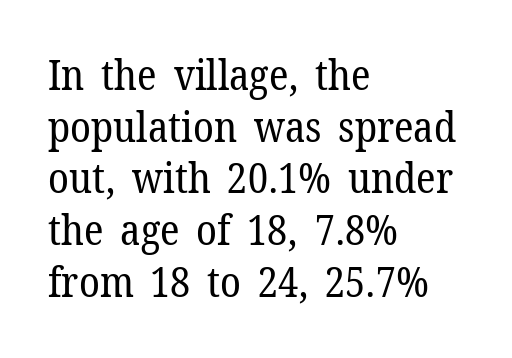
Characters follow at the spacing the type designer built in. Style check: upright. The passage shown is not underscored anywhere. Ink coverage per letter is moderate at most. This rendering uses left alignment, leaving the right contour irregular. Does the type have serifs? Yes, each stem ends in a small foot.
